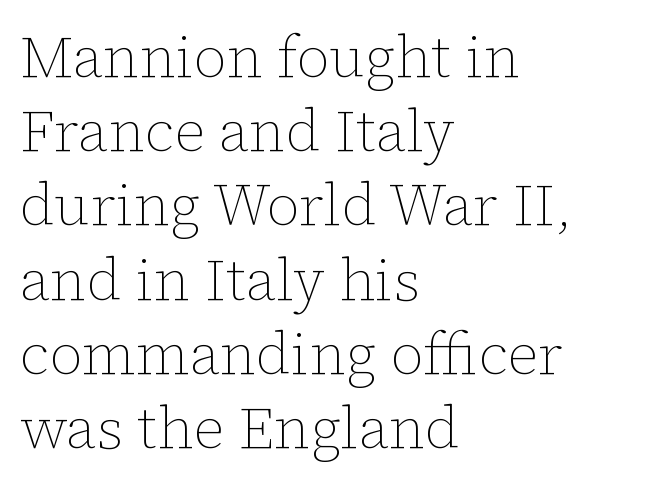
Q: Is the text bold? A: No.
Q: Is the text italic (slanted)? A: No, it is upright.
Q: Is the text underlined? A: No.
Q: How is the paragraph aligned? A: Left-aligned.
Q: Is the spacing between letters normal or unusually wide? A: Normal.
Q: Is the spacing between lines tight, normal or loose? A: Normal.
Q: Width (condensed, normal, or wide)? A: Normal.
Q: Stroke contrast? A: Low.
Q: x-height? A: Medium.
Q: Monospaced? A: No.
